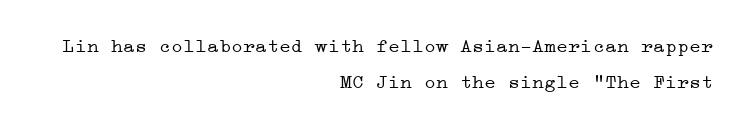
The image shows 20 px text type, upright; set right-aligned, line spacing 1.81x, normal letter spacing, not underlined.
